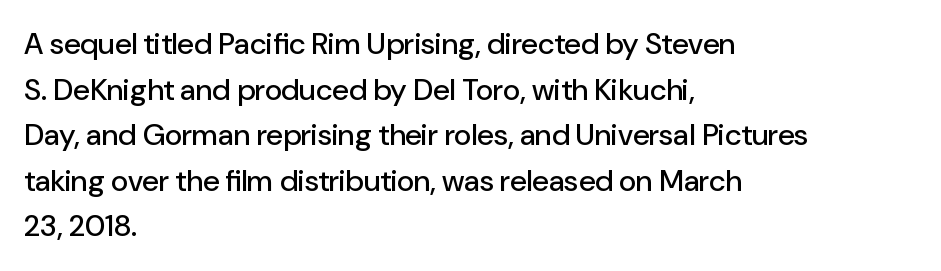
Q: Is the text italic (slanted)? A: No, it is upright.
Q: Is the typeface a serif or a sans-serif typeface? A: Sans-serif.
Q: Is the text underlined? A: No.
Q: How is the paragraph aligned? A: Left-aligned.
Q: Is the spacing between letters normal or unusually wide? A: Normal.
Q: Is the spacing between lines tight, normal or loose? A: Normal.
Q: Width (condensed, normal, or wide)? A: Normal.
Q: Stroke contrast? A: Low.
Q: x-height? A: Medium.
Q: Monospaced? A: No.
